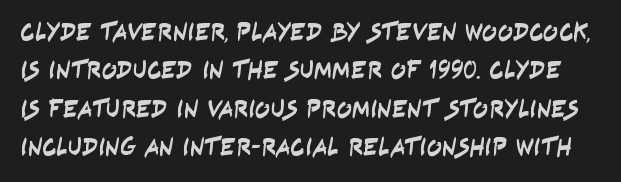
The image shows 25 px text type; set normal line spacing (1.54x), normal letter spacing, not underlined.
